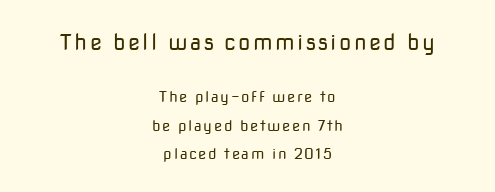
Q: Is the text bold? A: No.
Q: Is the text italic (slanted)? A: No, it is upright.
Q: Is the text underlined? A: No.
Q: How is the paragraph aligned? A: Centered.
Q: Is the spacing between lines tight, normal or loose? A: Loose.
Q: Which block of text is set in a larger size, the first (top) or the second (bottom)? A: The first (top) one.
